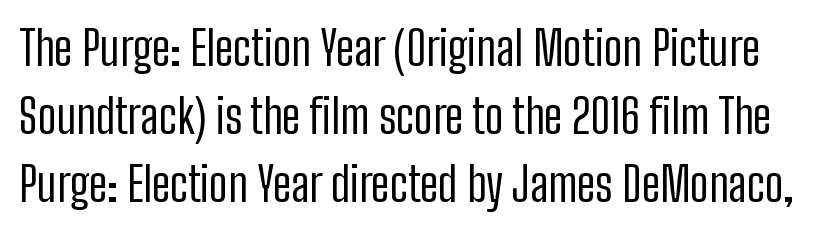
Q: Is the text bold? A: No.
Q: Is the text italic (slanted)? A: No, it is upright.
Q: Is the typeface a serif or a sans-serif typeface? A: Sans-serif.
Q: Is the text underlined? A: No.
Q: Is the spacing between letters normal or unusually wide? A: Normal.
Q: Is the spacing between lines tight, normal or loose? A: Normal.
Q: Width (condensed, normal, or wide)? A: Condensed.
Q: Stroke contrast? A: Low.
Q: x-height? A: Medium.
Q: Monospaced? A: No.
